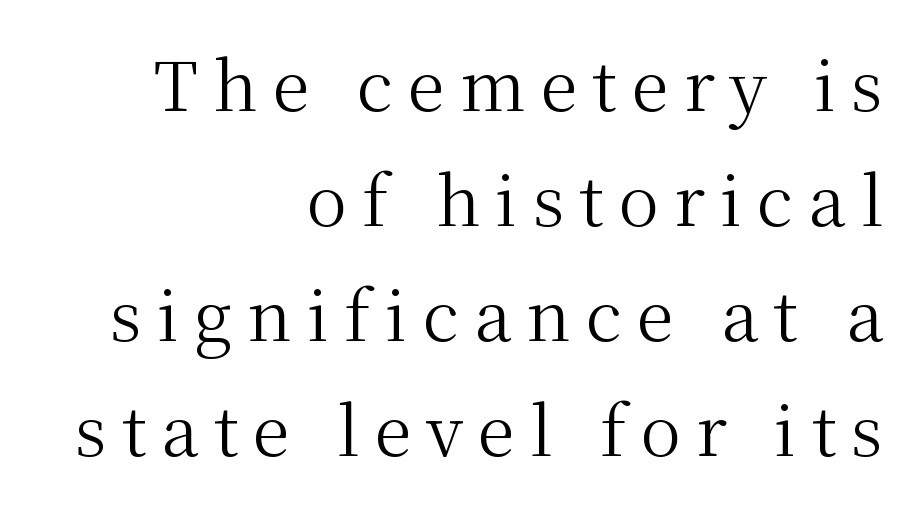
Tall strokes in this sample are plumb rather than angled. The passage shown is not bold in any degree. Regular leading. Classification — serif. Letter spacing: wide. The specimen omits any rule beneath the text block's lines.
